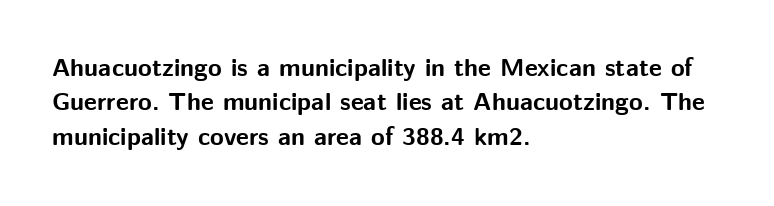
The image shows 25 px bold type, upright; set left-aligned, normal line spacing (1.38x), normal letter spacing, not underlined.
